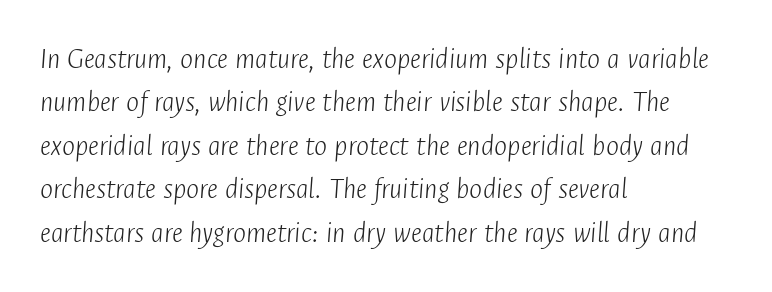
Q: Is the text bold? A: No.
Q: Is the text italic (slanted)? A: Yes, it leans right by about 4 degrees.
Q: Is the text underlined? A: No.
Q: How is the paragraph aligned? A: Left-aligned.
Q: Is the spacing between letters normal or unusually wide? A: Normal.
Q: Is the spacing between lines tight, normal or loose? A: Normal.
Q: Width (condensed, normal, or wide)? A: Condensed.
Q: Stroke contrast? A: Low.
Q: x-height? A: Medium.
Q: Monospaced? A: No.
